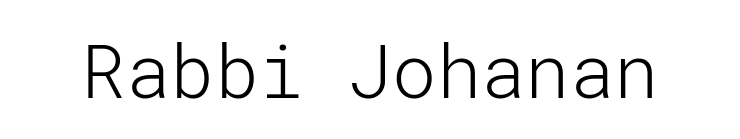
Q: Is the text bold? A: No.
Q: Is the text italic (slanted)? A: No, it is upright.
Q: Is the typeface a serif or a sans-serif typeface? A: Sans-serif.
Q: Is the text underlined? A: No.
Q: Is the spacing between letters normal or unusually wide? A: Normal.
Q: Width (condensed, normal, or wide)? A: Normal.
Q: Stroke contrast? A: Low.
Q: x-height? A: Medium.
